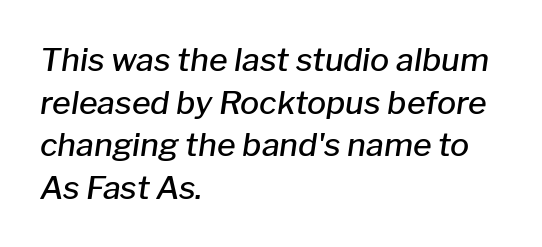
This sample is left-justified, so line endings fall wherever the words run out. The gaps between neighbouring characters are ordinary and unremarkable. Glance below the letters and you will spot only blank space. Is this a fixed-width face? No — the glyphs have proportional, varying widths. Slightly chunky letters — semibold, I'd say, not full bold. The designer left line spacing at the default.
